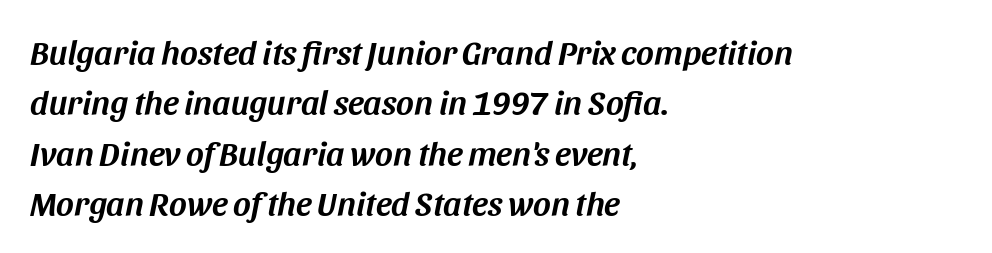
{"italic": "yes", "lean": "right", "slant_degrees": 11, "width": "normal", "stroke_contrast": "medium", "x_height": "large", "monospaced": "no", "underline": "no", "align": "left", "line_spacing": "normal", "line_spacing_ratio": 1.48, "letter_spacing": "normal", "letter_spacing_em": 0.0, "glyph_px": 34}
